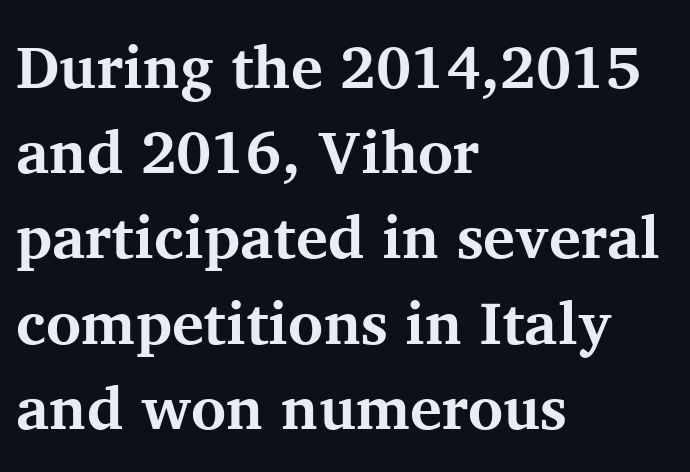
Font category for this specimen: serif. Default kerning and tracking; the words read as compact shapes. The lettering stays uniformly vertical, giving the passage a roman look. Leading: standard. Check the space under the baseline: it is left empty.
